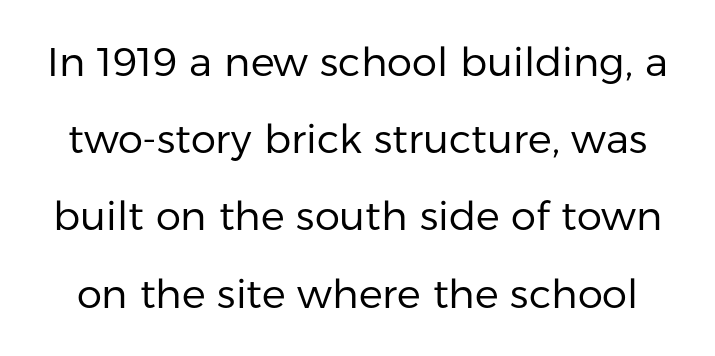
The image shows 40 px regular-weight sans-serif type, upright; set loose line spacing (1.93x), normal letter spacing, not underlined; low stroke contrast and a medium x-height.
